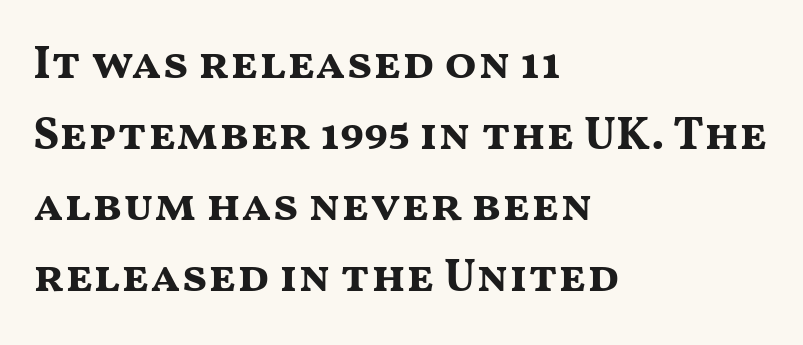
Q: Is the text bold? A: Yes.
Q: Is the text italic (slanted)? A: No, it is upright.
Q: Is the typeface a serif or a sans-serif typeface? A: Sans-serif.
Q: Is the text underlined? A: No.
Q: How is the paragraph aligned? A: Left-aligned.
Q: Is the spacing between letters normal or unusually wide? A: Normal.
Q: Is the spacing between lines tight, normal or loose? A: Normal.
Q: Width (condensed, normal, or wide)? A: Wide.
Q: Stroke contrast? A: Medium.
Q: x-height? A: Medium.
Q: Monospaced? A: No.
